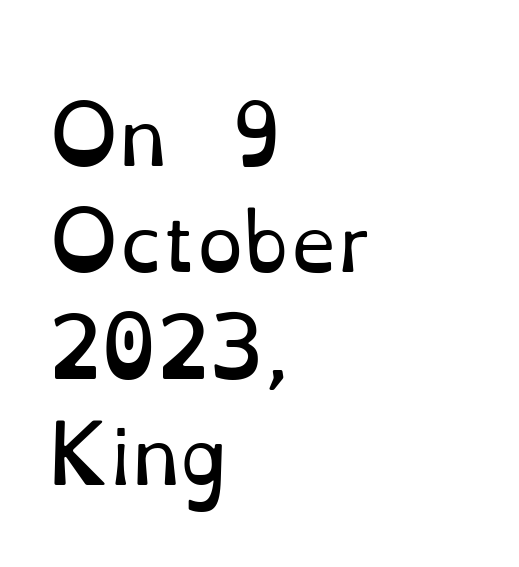
Q: Is the text bold? A: No.
Q: Is the text italic (slanted)? A: No, it is upright.
Q: Is the typeface a serif or a sans-serif typeface? A: Serif.
Q: Is the text underlined? A: No.
Q: How is the paragraph aligned? A: Left-aligned.
Q: Is the spacing between letters normal or unusually wide? A: Normal.
Q: Is the spacing between lines tight, normal or loose? A: Normal.
Q: Width (condensed, normal, or wide)? A: Normal.
Q: Stroke contrast? A: Low.
Q: x-height? A: Small.
Q: Monospaced? A: No.
